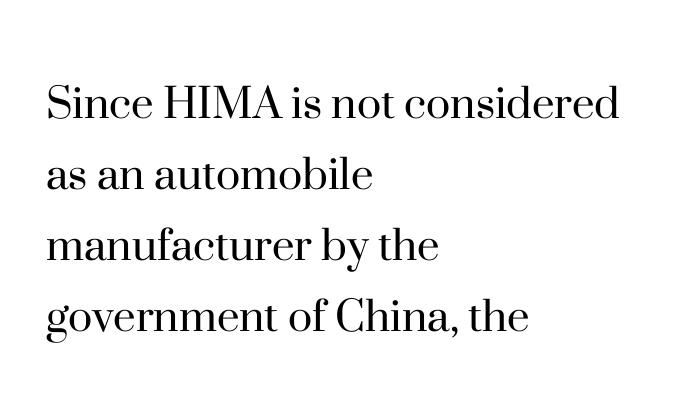
Q: Is the text bold? A: No.
Q: Is the text italic (slanted)? A: No, it is upright.
Q: Is the typeface a serif or a sans-serif typeface? A: Serif.
Q: Is the text underlined? A: No.
Q: How is the paragraph aligned? A: Left-aligned.
Q: Is the spacing between letters normal or unusually wide? A: Normal.
Q: Is the spacing between lines tight, normal or loose? A: Normal.
Q: Width (condensed, normal, or wide)? A: Normal.
Q: Stroke contrast? A: High.
Q: x-height? A: Small.
Q: Monospaced? A: No.
